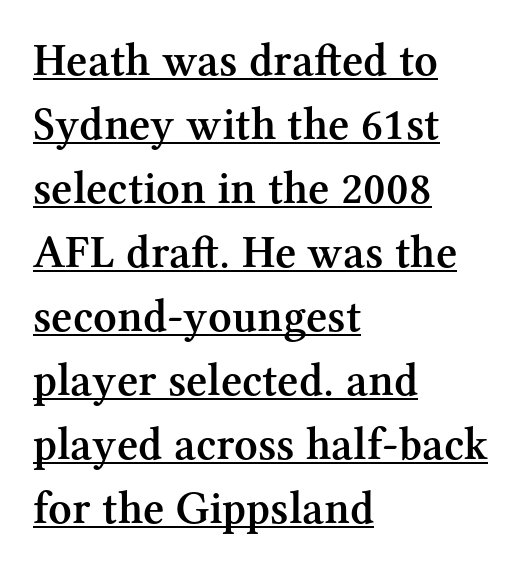
The image shows 46 px semibold serif type, upright; set left-aligned, normal line spacing (1.39x), normal letter spacing, underlined; medium stroke contrast and a medium x-height.
